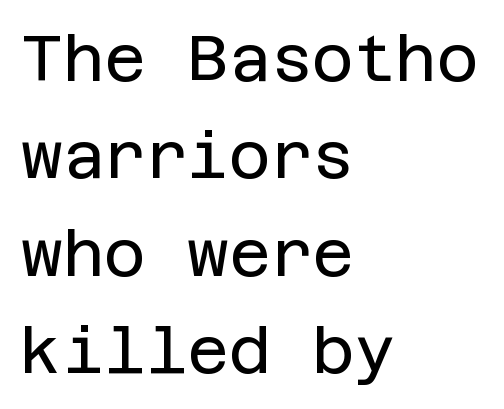
Q: Is the text bold? A: No.
Q: Is the text italic (slanted)? A: No, it is upright.
Q: Is the typeface a serif or a sans-serif typeface? A: Sans-serif.
Q: Is the text underlined? A: No.
Q: How is the paragraph aligned? A: Left-aligned.
Q: Is the spacing between letters normal or unusually wide? A: Normal.
Q: Is the spacing between lines tight, normal or loose? A: Normal.
Q: Width (condensed, normal, or wide)? A: Normal.
Q: Stroke contrast? A: Low.
Q: x-height? A: Large.
